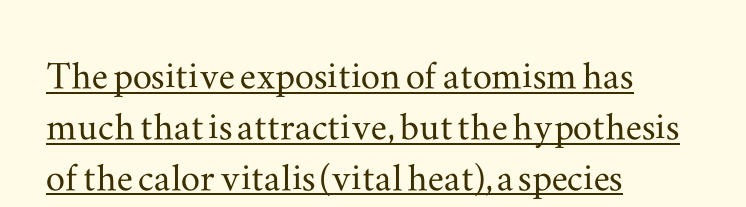
{"serif": "yes", "italic": "no", "width": "wide", "stroke_contrast": "medium", "x_height": "small", "monospaced": "no", "underline": "yes", "align": "left", "line_spacing": "tight", "line_spacing_ratio": 1.06, "letter_spacing": "normal", "letter_spacing_em": 0.0, "glyph_px": 48}
